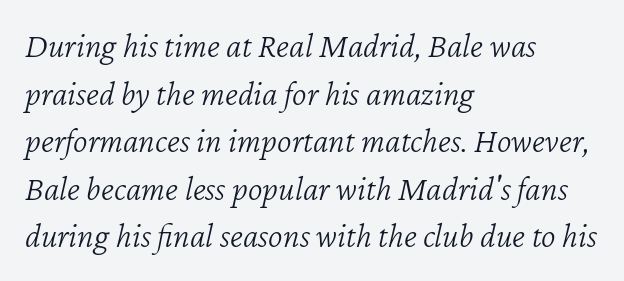
Q: Is the text bold? A: No.
Q: Is the text italic (slanted)? A: Yes, it leans right by about 12 degrees.
Q: Is the text underlined? A: No.
Q: How is the paragraph aligned? A: Left-aligned.
Q: Is the spacing between letters normal or unusually wide? A: Normal.
Q: Is the spacing between lines tight, normal or loose? A: Normal.
Q: Width (condensed, normal, or wide)? A: Normal.
Q: Stroke contrast? A: Low.
Q: x-height? A: Medium.
Q: Monospaced? A: No.
